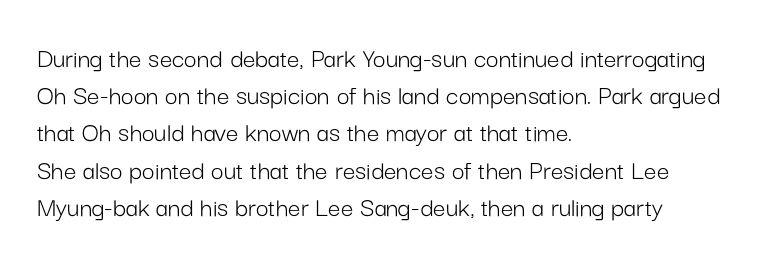
{"serif": "no", "italic": "no", "bold": "no", "weight": "light", "width": "normal", "stroke_contrast": "low", "x_height": "medium", "monospaced": "no", "underline": "no", "align": "left", "line_spacing": "normal", "line_spacing_ratio": 1.33, "letter_spacing": "normal", "letter_spacing_em": 0.0, "glyph_px": 28}
